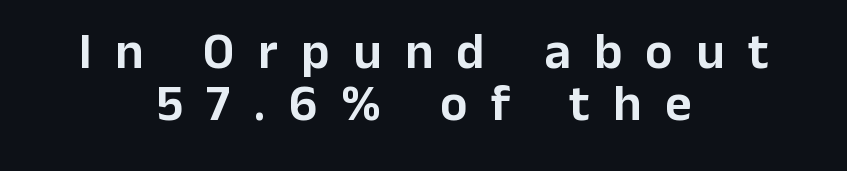
{"serif": "no", "italic": "no", "width": "normal", "stroke_contrast": "low", "x_height": "medium", "monospaced": "no", "underline": "no", "align": "center", "line_spacing": "tight", "line_spacing_ratio": 1.02, "letter_spacing": "wide", "letter_spacing_em": 0.46, "glyph_px": 51}
